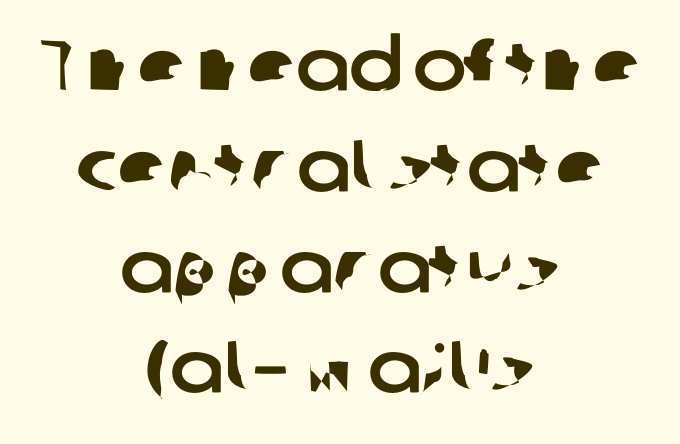
A student would call this center alignment; a typographer would say set centered. The line texture is even and compact thanks to regular tracking. The rendering uses natural spacing where letterforms have individual widths. Observe the absence of serifs on each vertical stroke in this sample. Decoration check: the copy has no underline.
